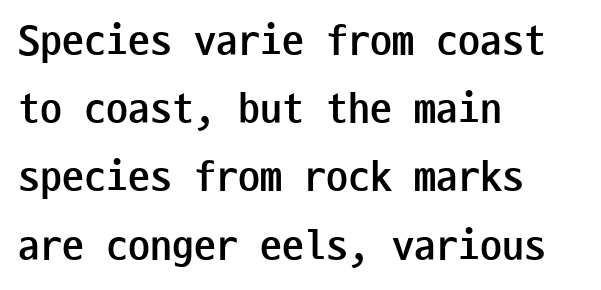
The image shows 44 px semibold, condensed sans-serif type, upright, monospaced; set left-aligned, normal line spacing (1.55x), normal letter spacing, not underlined; low stroke contrast and a medium x-height.
